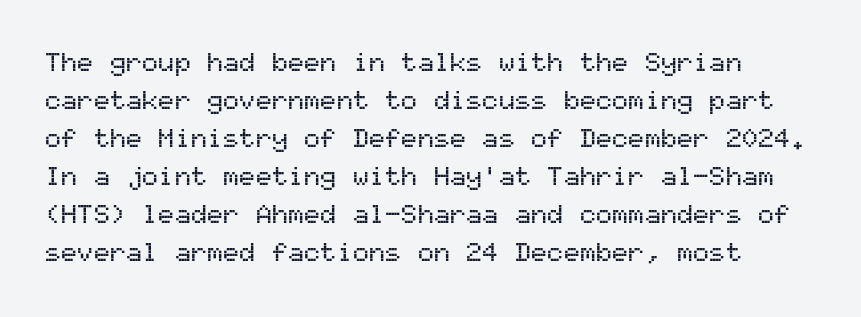
Q: Is the text italic (slanted)? A: No, it is upright.
Q: Is the text underlined? A: No.
Q: Is the spacing between letters normal or unusually wide? A: Normal.
Q: Is the spacing between lines tight, normal or loose? A: Normal.
